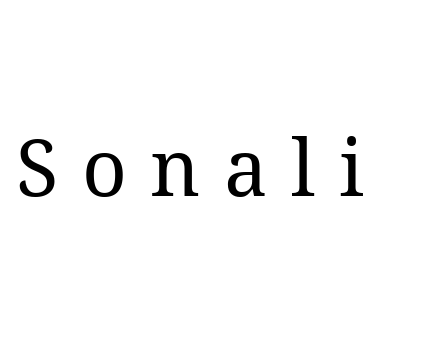
The image shows 78 px regular-weight serif type, upright; set unusually wide letter spacing (+0.3 em), not underlined; medium stroke contrast and a medium x-height.
